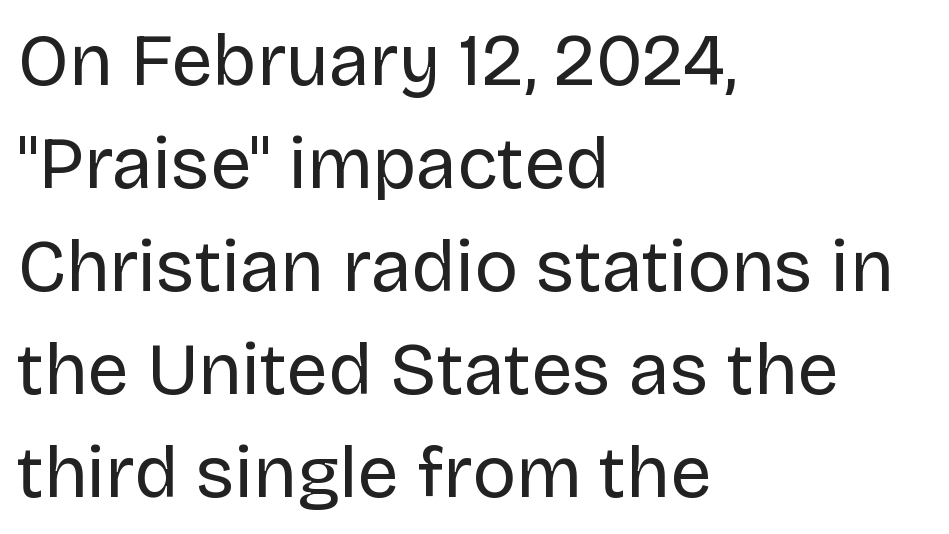
Q: Is the text bold? A: No.
Q: Is the text italic (slanted)? A: No, it is upright.
Q: Is the typeface a serif or a sans-serif typeface? A: Sans-serif.
Q: Is the text underlined? A: No.
Q: How is the paragraph aligned? A: Left-aligned.
Q: Is the spacing between letters normal or unusually wide? A: Normal.
Q: Is the spacing between lines tight, normal or loose? A: Normal.
Q: Width (condensed, normal, or wide)? A: Normal.
Q: Stroke contrast? A: Low.
Q: x-height? A: Large.
Q: Monospaced? A: No.
